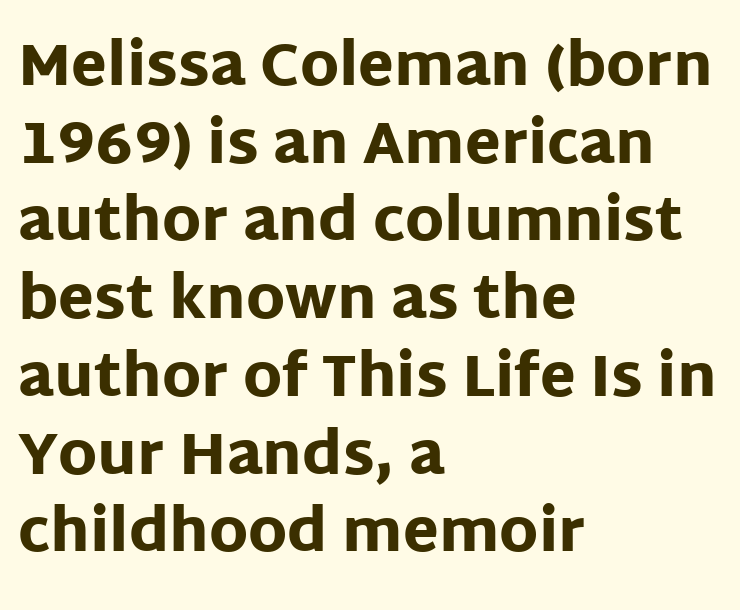
The image shows 58 px heavy sans-serif type, upright; set left-aligned, normal line spacing (1.34x), normal letter spacing, not underlined; low stroke contrast and a large x-height.
